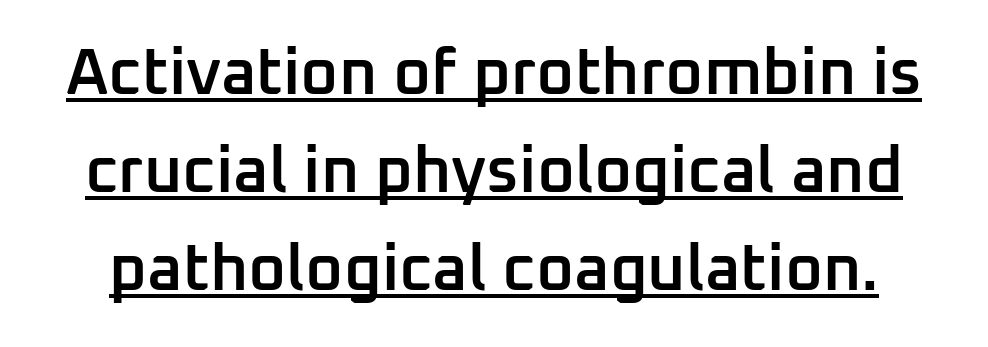
The image shows 65 px semibold sans-serif type, upright; set normal line spacing (1.51x), normal letter spacing, underlined; low stroke contrast and a medium x-height.
